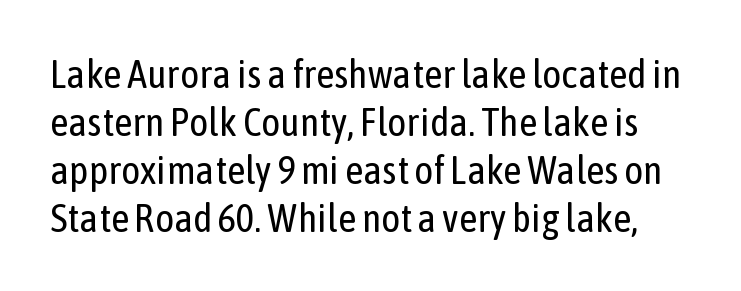
{"serif": "no", "italic": "no", "bold": "no", "weight": "regular", "width": "condensed", "stroke_contrast": "low", "x_height": "medium", "monospaced": "no", "underline": "no", "line_spacing_ratio": 1.2, "letter_spacing": "normal", "letter_spacing_em": 0.0, "glyph_px": 40}
